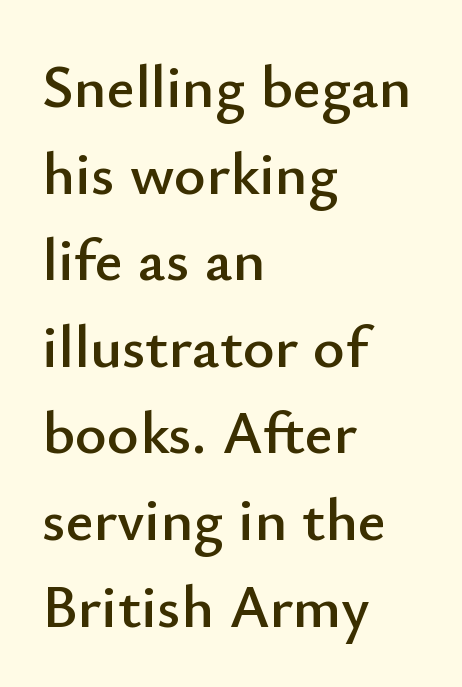
Q: Is the text italic (slanted)? A: No, it is upright.
Q: Is the typeface a serif or a sans-serif typeface? A: Sans-serif.
Q: Is the text underlined? A: No.
Q: How is the paragraph aligned? A: Left-aligned.
Q: Is the spacing between letters normal or unusually wide? A: Normal.
Q: Is the spacing between lines tight, normal or loose? A: Normal.
Q: Width (condensed, normal, or wide)? A: Normal.
Q: Stroke contrast? A: Low.
Q: x-height? A: Small.
Q: Monospaced? A: No.
